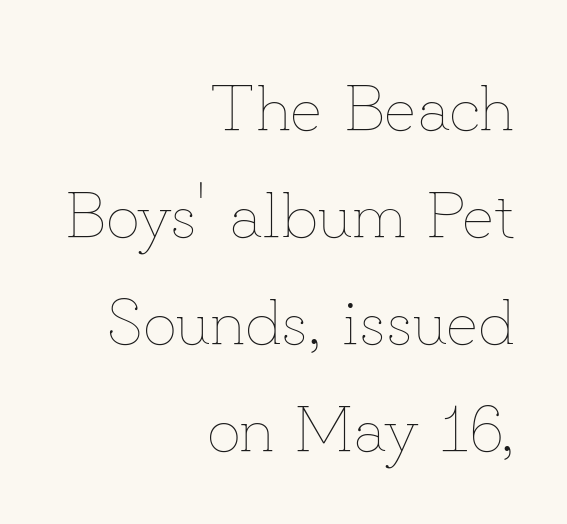
The image shows 66 px thin type, upright; set right-aligned, normal line spacing (1.62x), normal letter spacing, not underlined; low stroke contrast and a small x-height.
